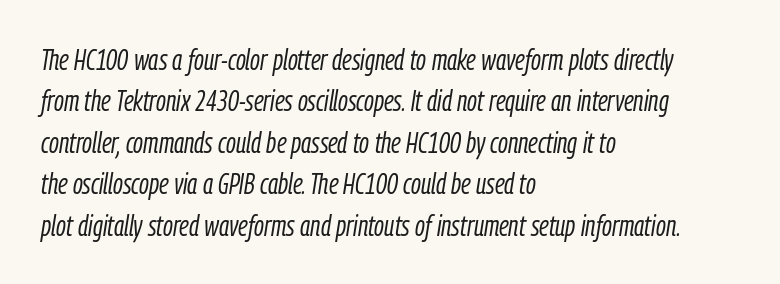
The image shows 29 px light, condensed type, italic (leaning right); set left-aligned, normal line spacing (1.43x), normal letter spacing, not underlined; low stroke contrast and a medium x-height.
